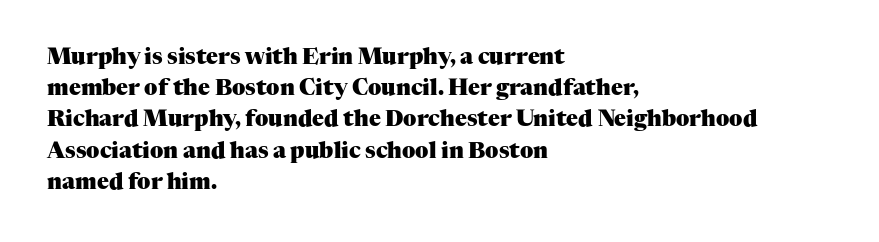
Q: Is the text bold? A: Yes.
Q: Is the text italic (slanted)? A: No, it is upright.
Q: Is the text underlined? A: No.
Q: How is the paragraph aligned? A: Left-aligned.
Q: Is the spacing between letters normal or unusually wide? A: Normal.
Q: Is the spacing between lines tight, normal or loose? A: Normal.
